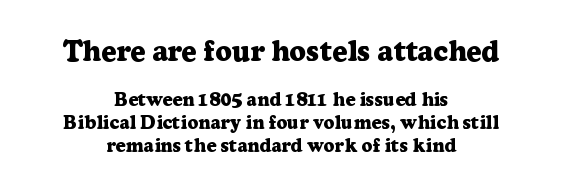
The image shows 29 px heavy serif type, upright; set centered, line spacing 1.21x, normal letter spacing, not underlined; the first (top) block is 1.53x larger; low stroke contrast and a medium x-height.
